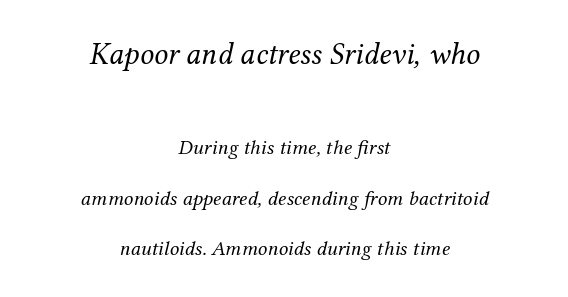
The image shows 31 px regular-weight serif type, italic (leaning right); set centered, loose line spacing (2.4x), normal letter spacing, not underlined; the first (top) block is 1.48x larger; medium stroke contrast and a medium x-height.
